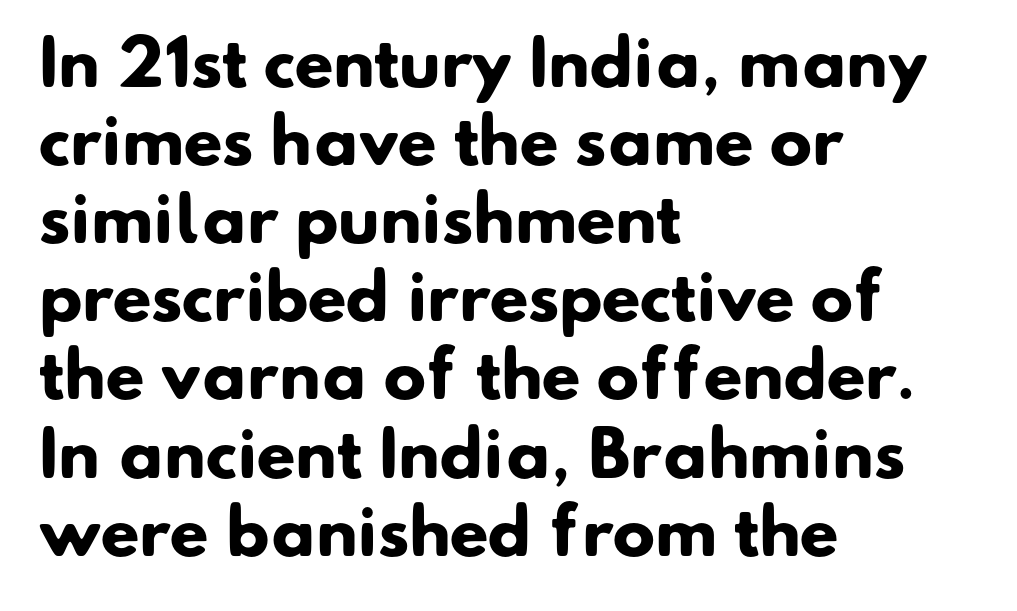
The image shows 63 px heavy sans-serif type; set left-aligned, line spacing 1.24x, normal letter spacing, not underlined; low stroke contrast and a small x-height.
